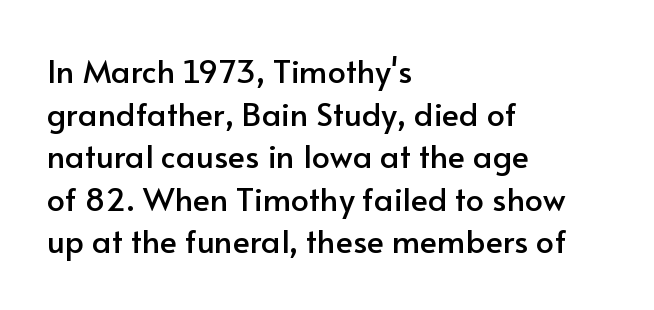
You can tell from the bare stems that sans-serif type was used. Posture: upright roman. Words appear dense and cohesive because spacing is normal. Where is the straight margin? On the left. Vertically, the passage feels balanced, rows spaced as you'd expect.
